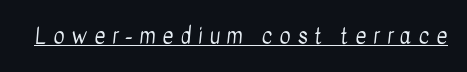
{"bold": "no", "underline": "yes", "letter_spacing": "wide", "letter_spacing_em": 0.33, "glyph_px": 21}
